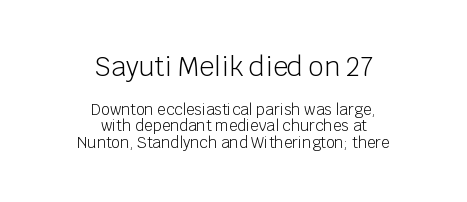
Q: Is the text bold? A: No.
Q: Is the text italic (slanted)? A: No, it is upright.
Q: Is the text underlined? A: No.
Q: How is the paragraph aligned? A: Centered.
Q: Is the spacing between letters normal or unusually wide? A: Normal.
Q: Is the spacing between lines tight, normal or loose? A: Tight.
Q: Which block of text is set in a larger size, the first (top) or the second (bottom)? A: The first (top) one.
